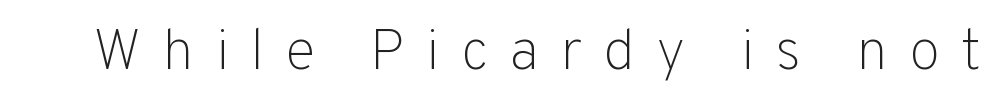
{"serif": "no", "italic": "no", "bold": "no", "weight": "light", "width": "normal", "stroke_contrast": "low", "x_height": "medium", "monospaced": "no", "underline": "no", "letter_spacing": "wide", "letter_spacing_em": 0.36, "glyph_px": 58}
